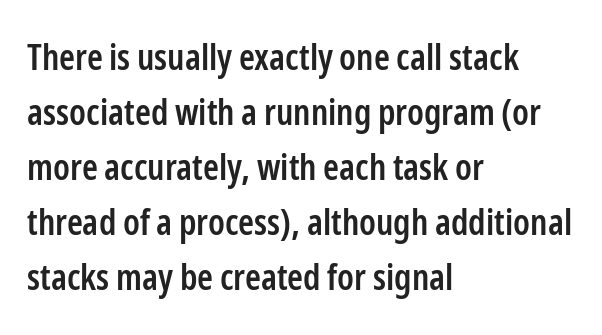
Q: Is the text bold? A: Semi-bold.
Q: Is the text italic (slanted)? A: No, it is upright.
Q: Is the typeface a serif or a sans-serif typeface? A: Sans-serif.
Q: Is the text underlined? A: No.
Q: How is the paragraph aligned? A: Left-aligned.
Q: Is the spacing between letters normal or unusually wide? A: Normal.
Q: Is the spacing between lines tight, normal or loose? A: Normal.
Q: Width (condensed, normal, or wide)? A: Condensed.
Q: Stroke contrast? A: Low.
Q: x-height? A: Medium.
Q: Monospaced? A: No.
